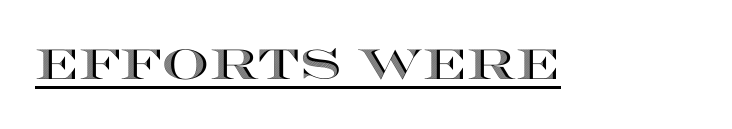
{"italic": "no", "width": "wide", "x_height": "large", "monospaced": "no", "underline": "yes", "letter_spacing": "normal", "letter_spacing_em": 0.0, "glyph_px": 42}
